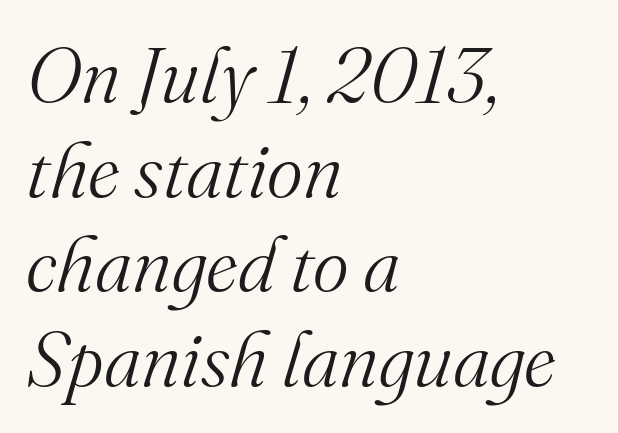
Only glyphs here, with clear space below each row. A typesetter would call this proportional, since set widths differ per character. The letters carry serifs — small finishing strokes at the ends of their stems. Summary of weight: not heavy and not bold.
